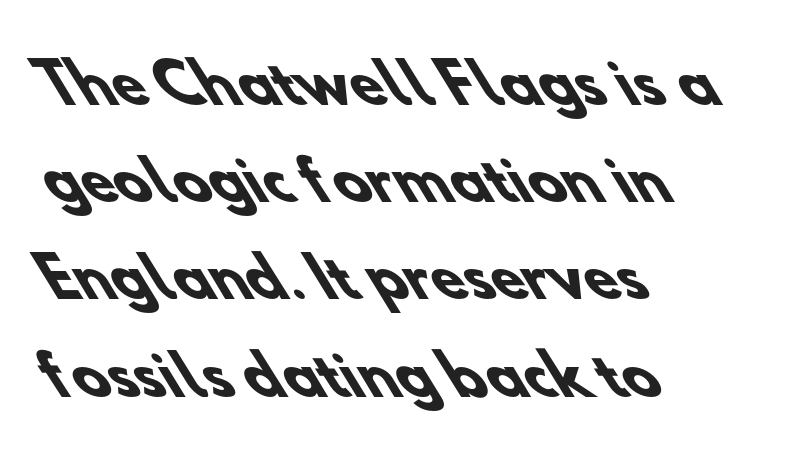
Q: Is the text bold? A: Yes.
Q: Is the typeface a serif or a sans-serif typeface? A: Sans-serif.
Q: Is the text underlined? A: No.
Q: How is the paragraph aligned? A: Left-aligned.
Q: Is the spacing between letters normal or unusually wide? A: Normal.
Q: Width (condensed, normal, or wide)? A: Normal.
Q: Stroke contrast? A: Low.
Q: x-height? A: Small.
Q: Monospaced? A: No.
